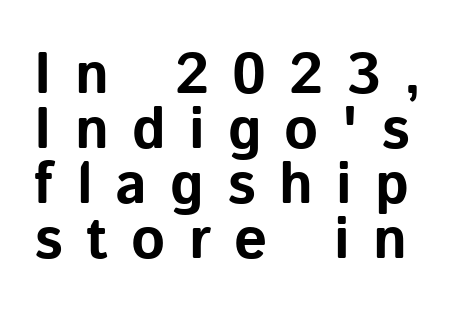
{"serif": "no", "italic": "no", "bold": "yes", "weight": "bold", "width": "normal", "stroke_contrast": "low", "x_height": "medium", "monospaced": "no", "underline": "no", "line_spacing": "tight", "line_spacing_ratio": 0.95, "letter_spacing": "wide", "letter_spacing_em": 0.4, "glyph_px": 58}
